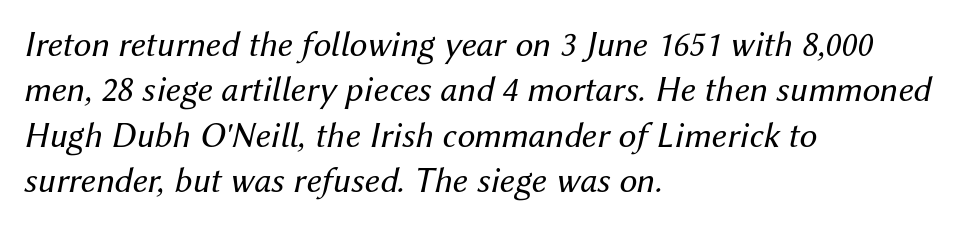
Q: Is the text bold? A: No.
Q: Is the text italic (slanted)? A: Yes, it leans right by about 12 degrees.
Q: Is the text underlined? A: No.
Q: How is the paragraph aligned? A: Left-aligned.
Q: Is the spacing between letters normal or unusually wide? A: Normal.
Q: Is the spacing between lines tight, normal or loose? A: Normal.
Q: Width (condensed, normal, or wide)? A: Normal.
Q: Stroke contrast? A: Medium.
Q: x-height? A: Medium.
Q: Monospaced? A: No.
